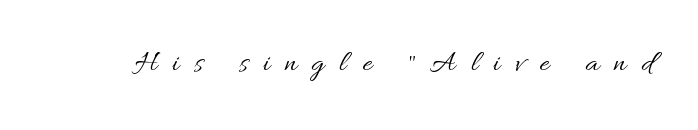
Q: Is the text bold? A: No.
Q: Is the text italic (slanted)? A: Yes.
Q: Is the text underlined? A: No.
Q: Is the spacing between letters normal or unusually wide? A: Unusually wide.
Q: Width (condensed, normal, or wide)? A: Normal.
Q: Stroke contrast? A: Medium.
Q: x-height? A: Small.
Q: Monospaced? A: No.
